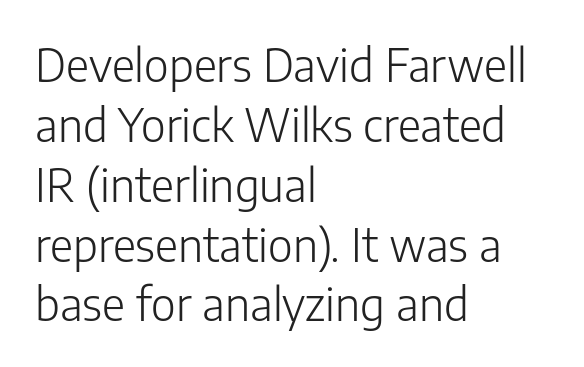
{"serif": "no", "italic": "no", "bold": "no", "weight": "light", "width": "normal", "stroke_contrast": "low", "x_height": "medium", "monospaced": "no", "underline": "no", "align": "left", "line_spacing": "normal", "line_spacing_ratio": 1.33, "letter_spacing": "normal", "letter_spacing_em": 0.0, "glyph_px": 45}
